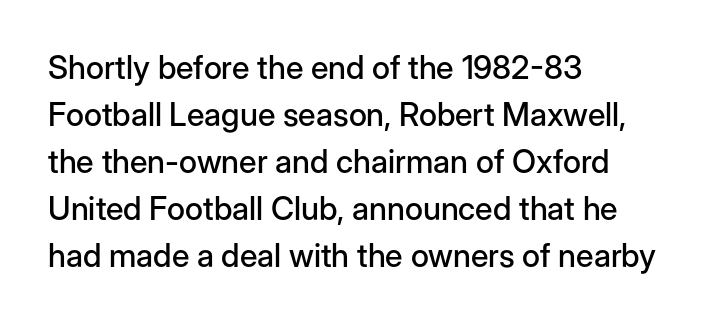
Q: Is the text italic (slanted)? A: No, it is upright.
Q: Is the typeface a serif or a sans-serif typeface? A: Sans-serif.
Q: Is the text underlined? A: No.
Q: How is the paragraph aligned? A: Left-aligned.
Q: Is the spacing between letters normal or unusually wide? A: Normal.
Q: Is the spacing between lines tight, normal or loose? A: Normal.
Q: Width (condensed, normal, or wide)? A: Normal.
Q: Stroke contrast? A: Low.
Q: x-height? A: Medium.
Q: Monospaced? A: No.
